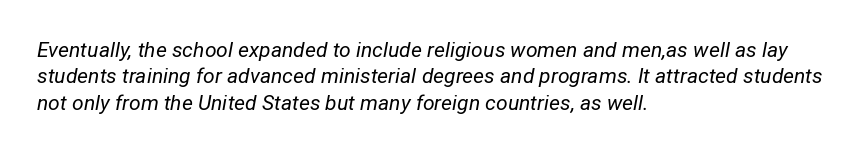
{"italic": "yes", "lean": "right", "slant_degrees": 12, "bold": "no", "underline": "no", "align": "left", "line_spacing": "normal", "line_spacing_ratio": 1.26, "letter_spacing": "normal", "letter_spacing_em": 0.0, "glyph_px": 21}
